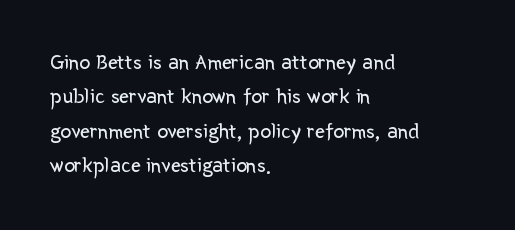
{"italic": "no", "bold": "no", "underline": "no", "align": "left", "line_spacing": "normal", "line_spacing_ratio": 1.56, "letter_spacing": "normal", "letter_spacing_em": 0.0, "glyph_px": 22}
